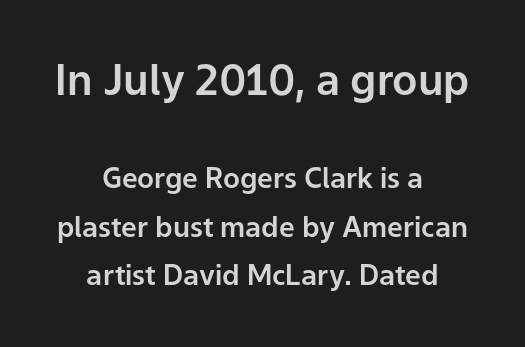
A typesetter would mark this as roman, not italic. Each word holds together tightly as a unit, with standard inter-letter gaps. A typesetter would call this proportional, since set widths differ per character. You get the large type first, then a drop to smaller type. Is the block centered? Yes — each line is placed symmetrically about the middle.
